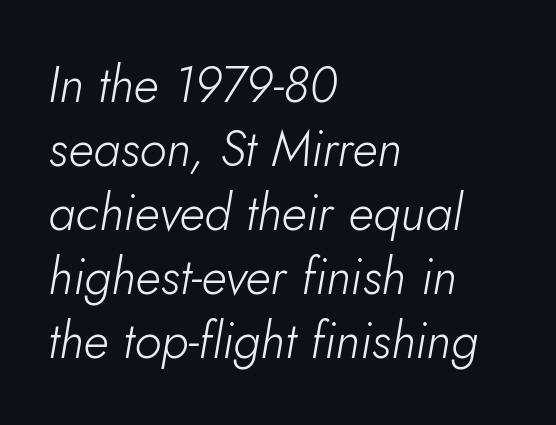
The image shows 50 px light type, italic (leaning right); set left-aligned, normal line spacing (1.28x), normal letter spacing, not underlined; low stroke contrast and a small x-height.
